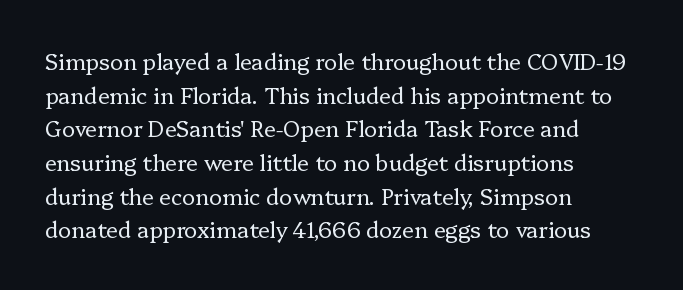
The image shows 22 px text type, upright; set left-aligned, normal line spacing (1.53x), normal letter spacing, not underlined.
